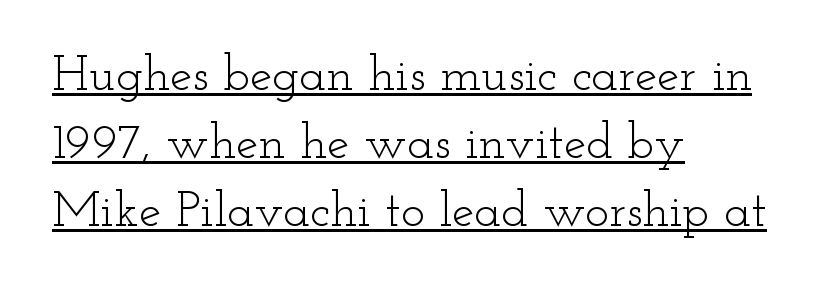
The image shows 50 px light, wide serif type, upright; set left-aligned, normal line spacing (1.36x), normal letter spacing, underlined; low stroke contrast and a small x-height.
